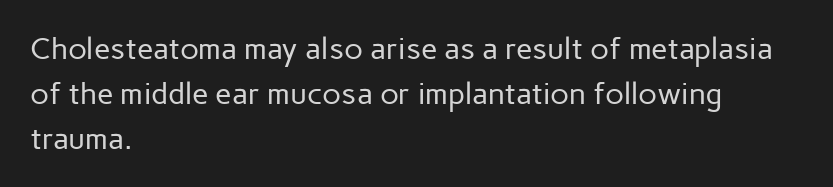
The image shows 30 px regular-weight sans-serif type, upright; set left-aligned, normal line spacing (1.5x), normal letter spacing, not underlined; low stroke contrast and a medium x-height.
